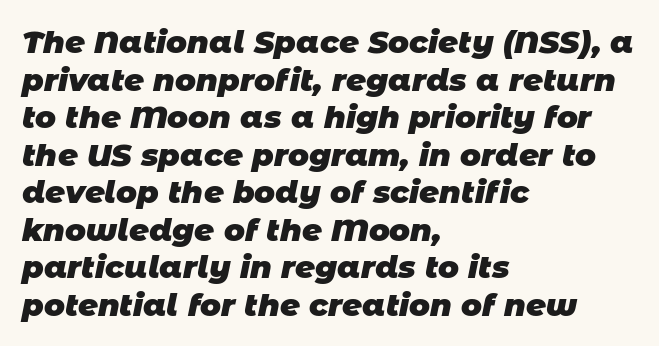
Q: Is the text bold? A: Yes.
Q: Is the typeface a serif or a sans-serif typeface? A: Sans-serif.
Q: Is the text underlined? A: No.
Q: How is the paragraph aligned? A: Left-aligned.
Q: Is the spacing between letters normal or unusually wide? A: Normal.
Q: Width (condensed, normal, or wide)? A: Normal.
Q: Stroke contrast? A: Low.
Q: x-height? A: Large.
Q: Monospaced? A: No.
